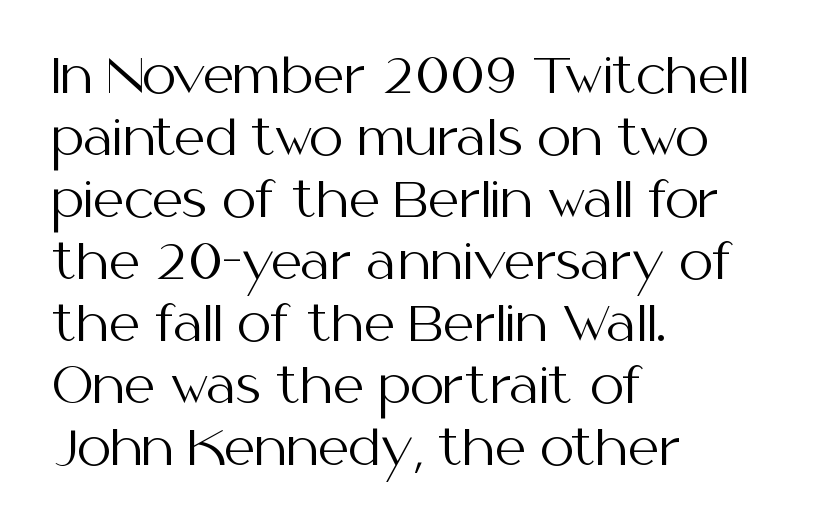
The image shows 48 px regular-weight sans-serif type, upright; set left-aligned, normal line spacing (1.29x), normal letter spacing, not underlined; medium stroke contrast and a medium x-height.
